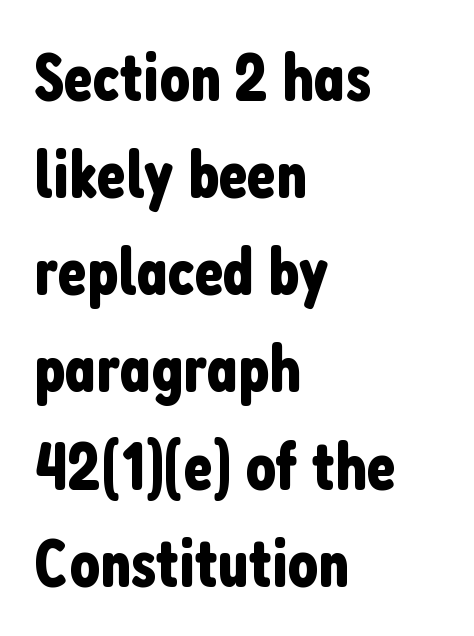
{"serif": "no", "italic": "no", "width": "condensed", "stroke_contrast": "low", "x_height": "medium", "monospaced": "no", "underline": "no", "align": "left", "line_spacing": "normal", "line_spacing_ratio": 1.45, "letter_spacing": "normal", "letter_spacing_em": 0.0, "glyph_px": 67}
